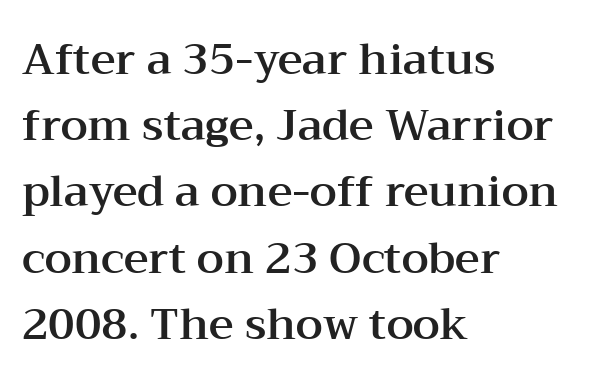
The image shows 43 px wide serif type, upright; set left-aligned, normal line spacing (1.54x), normal letter spacing, not underlined; medium stroke contrast and a medium x-height.
